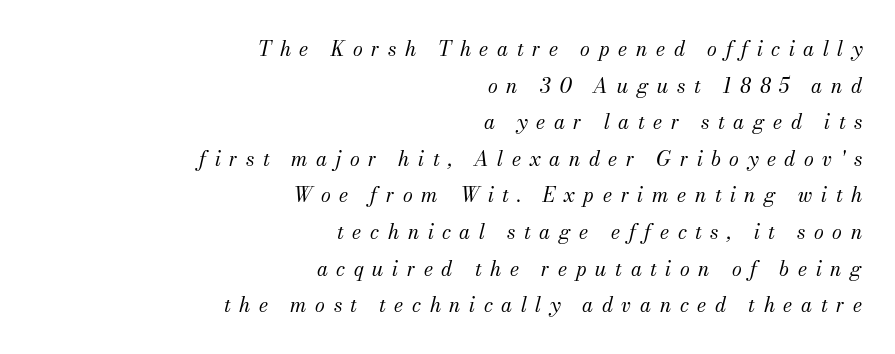
{"italic": "yes", "lean": "right", "slant_degrees": 13, "bold": "no", "underline": "no", "align": "right", "line_spacing_ratio": 1.83, "letter_spacing": "wide", "letter_spacing_em": 0.43, "glyph_px": 20}
